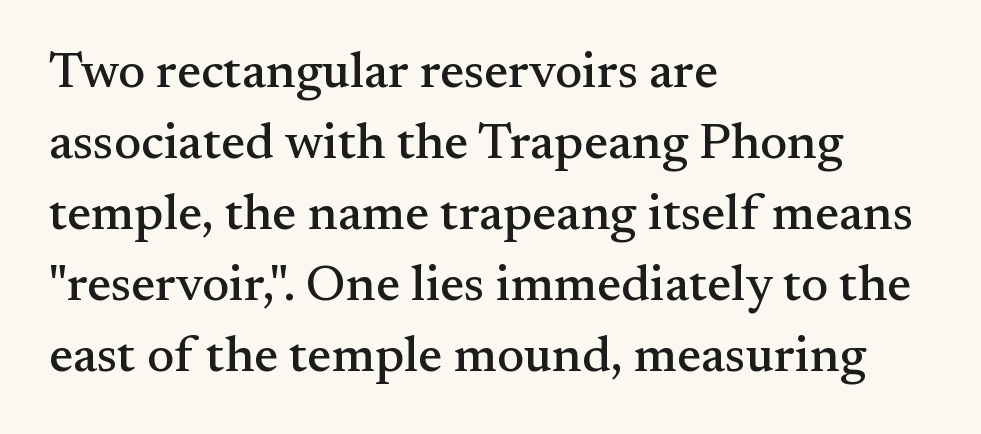
{"serif": "yes", "italic": "no", "width": "normal", "stroke_contrast": "medium", "x_height": "small", "monospaced": "no", "underline": "no", "align": "left", "line_spacing": "normal", "line_spacing_ratio": 1.39, "letter_spacing": "normal", "letter_spacing_em": 0.0, "glyph_px": 51}
